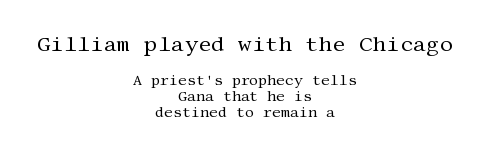
Q: Is the text bold? A: No.
Q: Is the text italic (slanted)? A: No, it is upright.
Q: Is the text underlined? A: No.
Q: How is the paragraph aligned? A: Centered.
Q: Is the spacing between letters normal or unusually wide? A: Normal.
Q: Is the spacing between lines tight, normal or loose? A: Tight.
Q: Which block of text is set in a larger size, the first (top) or the second (bottom)? A: The first (top) one.
